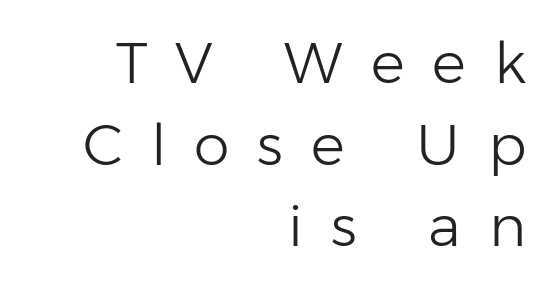
{"serif": "no", "italic": "no", "bold": "no", "weight": "light", "width": "normal", "stroke_contrast": "low", "x_height": "medium", "monospaced": "no", "underline": "no", "align": "right", "line_spacing": "normal", "line_spacing_ratio": 1.43, "letter_spacing": "wide", "letter_spacing_em": 0.49, "glyph_px": 57}
